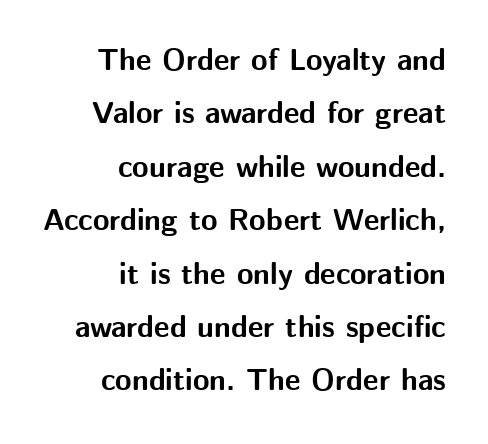
Q: Is the text bold? A: Yes.
Q: Is the text italic (slanted)? A: No, it is upright.
Q: Is the typeface a serif or a sans-serif typeface? A: Sans-serif.
Q: Is the text underlined? A: No.
Q: How is the paragraph aligned? A: Right-aligned.
Q: Is the spacing between letters normal or unusually wide? A: Normal.
Q: Width (condensed, normal, or wide)? A: Normal.
Q: Stroke contrast? A: Medium.
Q: x-height? A: Medium.
Q: Monospaced? A: No.
